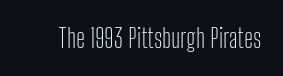
The image shows 26 px text type, upright; set normal letter spacing, not underlined.
